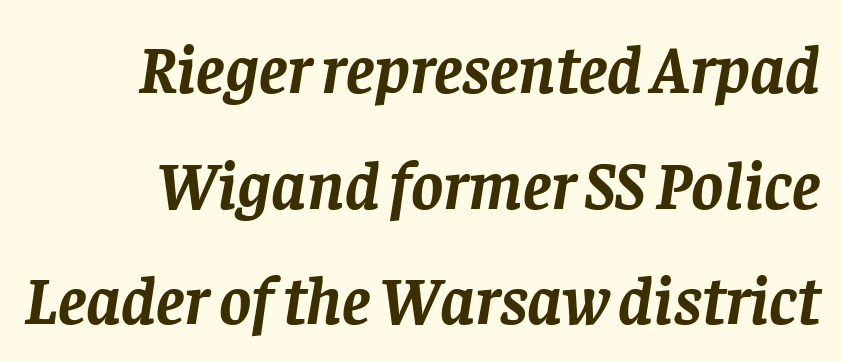
Q: Is the text bold? A: Yes.
Q: Is the text italic (slanted)? A: Yes, it leans right by about 8 degrees.
Q: Is the typeface a serif or a sans-serif typeface? A: Serif.
Q: Is the text underlined? A: No.
Q: Is the spacing between letters normal or unusually wide? A: Normal.
Q: Is the spacing between lines tight, normal or loose? A: Normal.
Q: Width (condensed, normal, or wide)? A: Normal.
Q: Stroke contrast? A: Low.
Q: x-height? A: Large.
Q: Monospaced? A: No.
